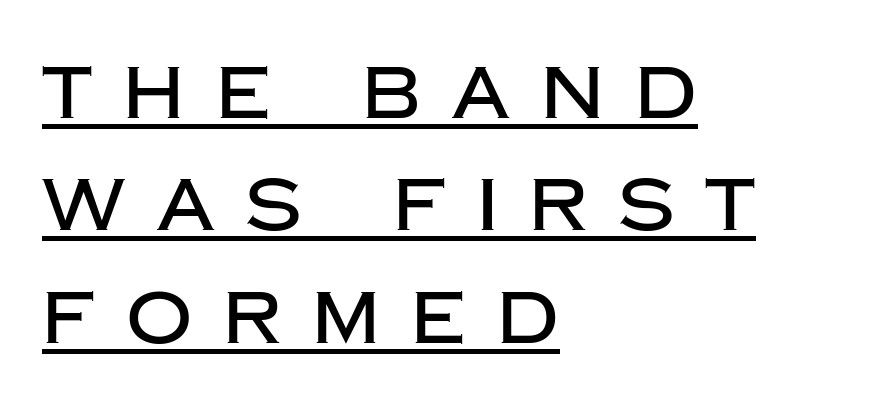
This sample carries an underscore along the baseline area. Here the designer chose a conventional face with non-uniform glyph widths. The font family rendered here belongs to the sans-serif group. Which margin do the lines hug? The left one — the right edge is uneven. Rendered with straight, roman letterforms. The vertical gap from one line to the next is medium.
